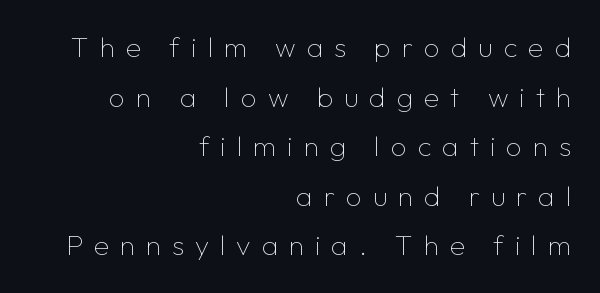
Q: Is the text bold? A: No.
Q: Is the text italic (slanted)? A: No, it is upright.
Q: Is the typeface a serif or a sans-serif typeface? A: Sans-serif.
Q: Is the text underlined? A: No.
Q: How is the paragraph aligned? A: Right-aligned.
Q: Is the spacing between letters normal or unusually wide? A: Unusually wide.
Q: Width (condensed, normal, or wide)? A: Normal.
Q: Stroke contrast? A: Low.
Q: x-height? A: Medium.
Q: Monospaced? A: No.
